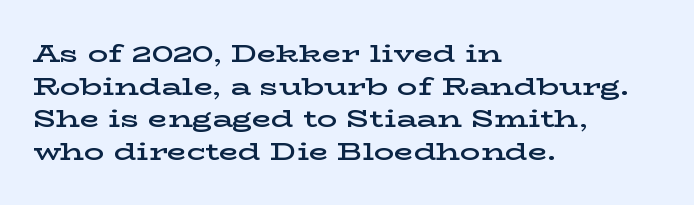
Q: Is the text bold? A: Semi-bold.
Q: Is the text italic (slanted)? A: No, it is upright.
Q: Is the text underlined? A: No.
Q: How is the paragraph aligned? A: Left-aligned.
Q: Is the spacing between letters normal or unusually wide? A: Normal.
Q: Is the spacing between lines tight, normal or loose? A: Normal.
